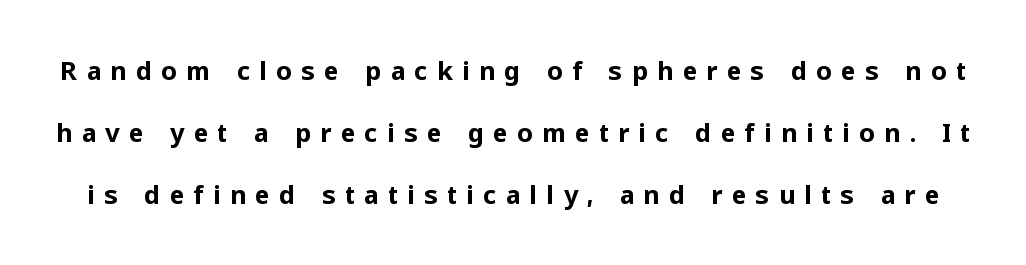
The image shows 25 px bold type, upright; set loose line spacing (2.48x), unusually wide letter spacing (+0.36 em), not underlined.
